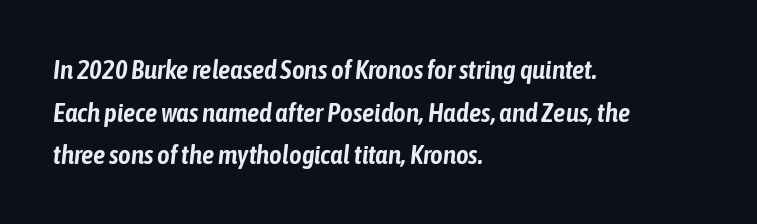
{"italic": "yes", "lean": "right", "slant_degrees": 6, "underline": "no", "align": "left", "line_spacing": "normal", "line_spacing_ratio": 1.58, "letter_spacing": "normal", "letter_spacing_em": 0.0, "glyph_px": 27}
